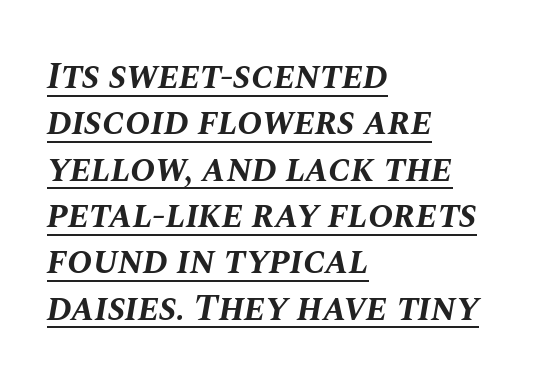
Emphasis by weight is at full strength: bold. You could not count columns in this text — the font is proportionally spaced. The rag falls on the right side of this text block. A baseline rule has been typeset under these characters. Every character sits at an angle, as italics do. You could call the tracking neutral — neither tight nor loose.
